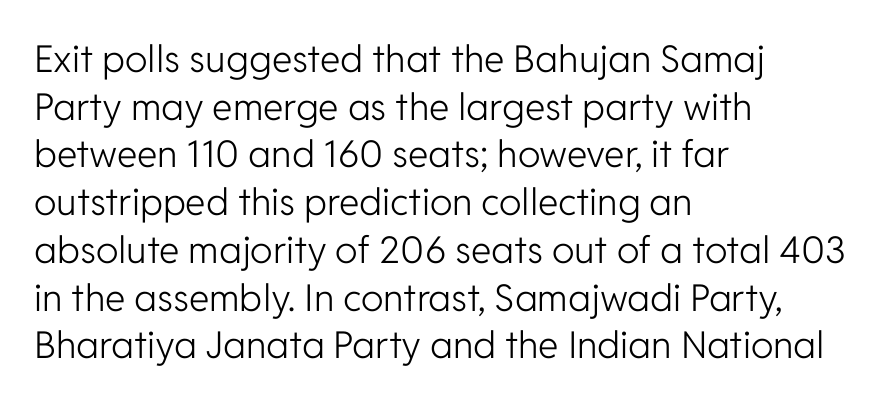
The image shows 37 px light sans-serif type, upright; set left-aligned, normal line spacing (1.29x), normal letter spacing, not underlined; low stroke contrast and a medium x-height.
